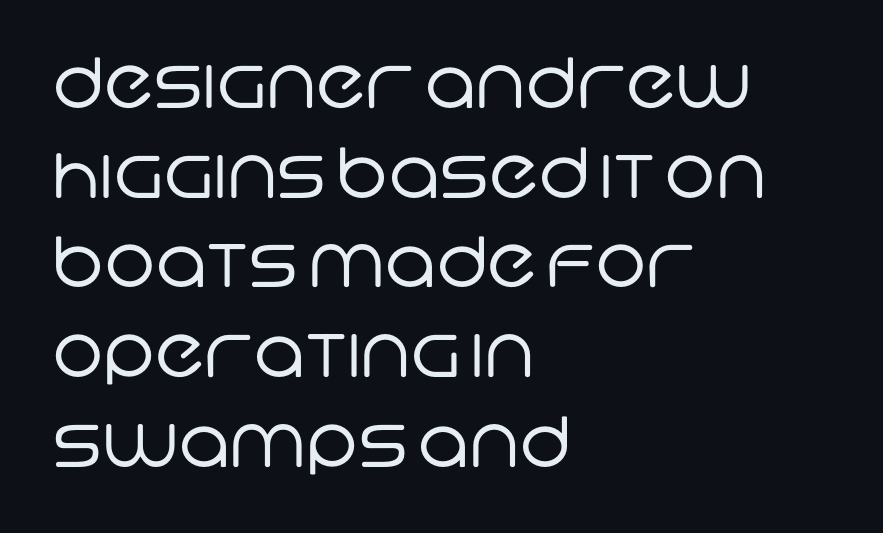
Q: Is the text bold? A: No.
Q: Is the typeface a serif or a sans-serif typeface? A: Sans-serif.
Q: Is the text underlined? A: No.
Q: How is the paragraph aligned? A: Left-aligned.
Q: Is the spacing between letters normal or unusually wide? A: Normal.
Q: Is the spacing between lines tight, normal or loose? A: Normal.
Q: Width (condensed, normal, or wide)? A: Normal.
Q: Stroke contrast? A: Low.
Q: x-height? A: Large.
Q: Monospaced? A: No.
